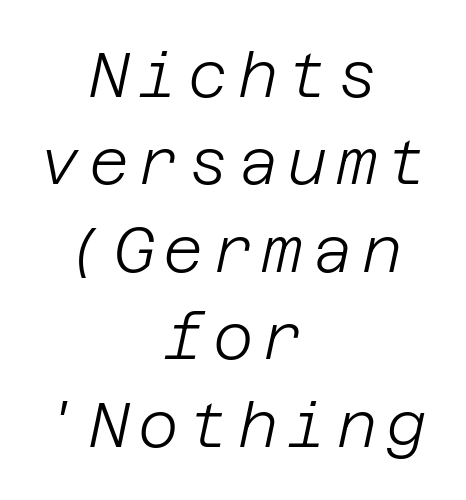
The image shows 62 px light type, italic (leaning right); set centered, normal line spacing (1.41x), not underlined; low stroke contrast and a large x-height.
